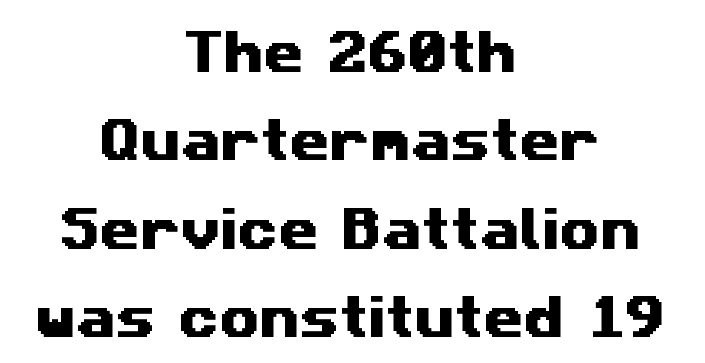
Q: Is the typeface a serif or a sans-serif typeface? A: Sans-serif.
Q: Is the text underlined? A: No.
Q: How is the paragraph aligned? A: Centered.
Q: Is the spacing between letters normal or unusually wide? A: Normal.
Q: Is the spacing between lines tight, normal or loose? A: Loose.
Q: Width (condensed, normal, or wide)? A: Wide.
Q: Stroke contrast? A: Medium.
Q: x-height? A: Medium.
Q: Monospaced? A: No.
